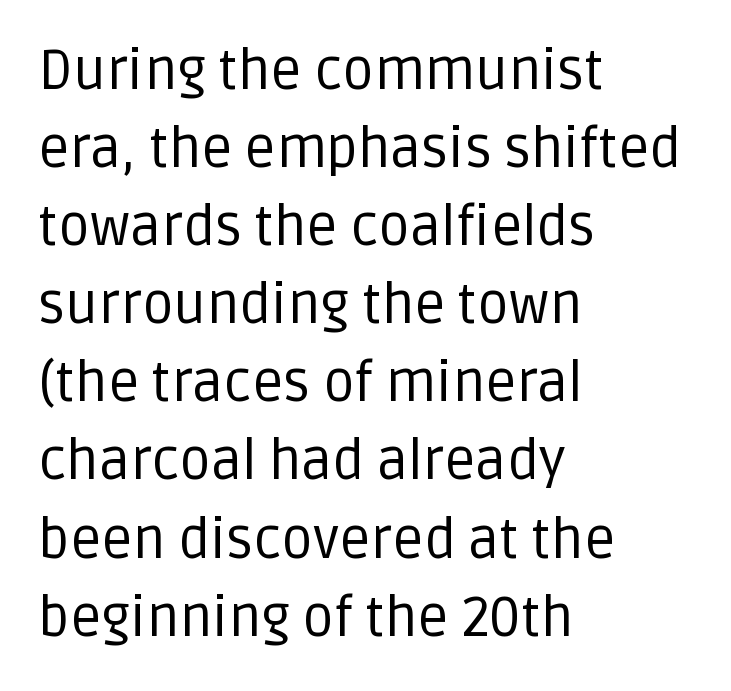
The image shows 55 px regular-weight sans-serif type, upright; set left-aligned, normal line spacing (1.42x), normal letter spacing, not underlined; low stroke contrast and a large x-height.
